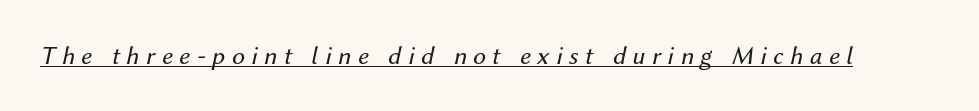
In designer terms, the underline attribute is active on this setting. Caption: face not bold, strokes unweighted. Italic: yes, the glyphs are oblique. Tracking value appears strongly positive — letters spread wide.
